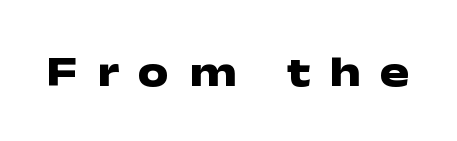
{"serif": "no", "italic": "no", "bold": "yes", "weight": "heavy", "width": "wide", "stroke_contrast": "low", "x_height": "medium", "monospaced": "no", "underline": "no", "letter_spacing": "wide", "letter_spacing_em": 0.44, "glyph_px": 44}
